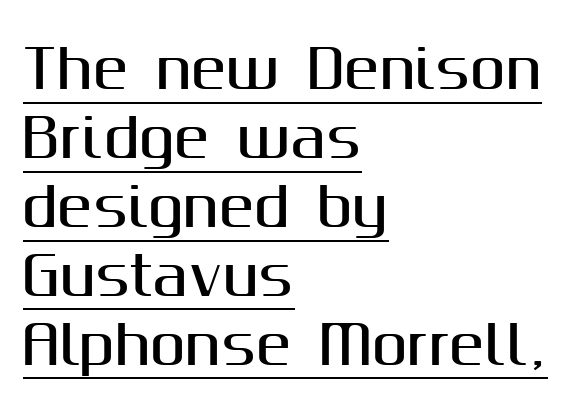
All the whitespace from short lines collects on the right. What decoration does the sample have? An underline. Does the leading feel generous? No, just average. The letters advance in unequal steps, a hallmark of proportional type. The letters stand upright; this is a roman face. Caption: standard tracking, unaltered.
